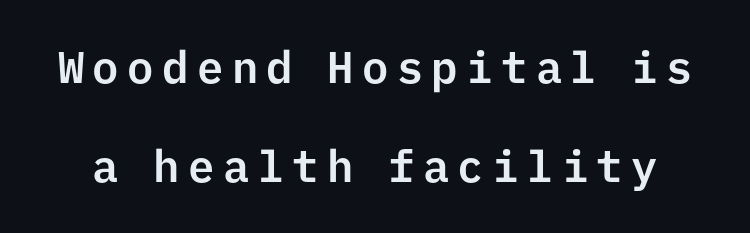
The image shows 44 px sans-serif type, upright, monospaced; set loose line spacing (2.26x), not underlined; low stroke contrast and a medium x-height.
